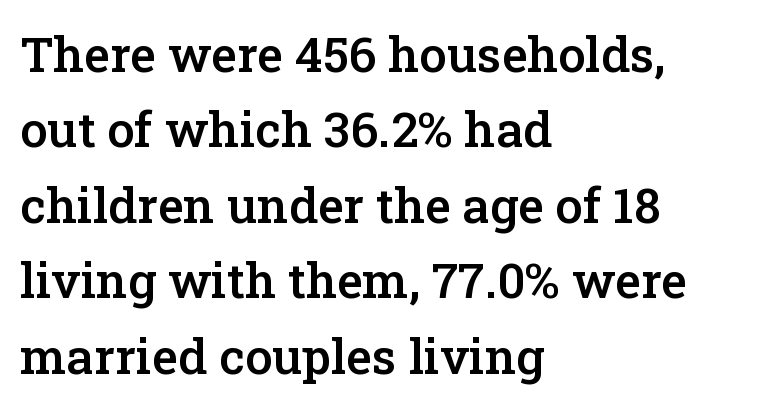
Q: Is the text bold? A: Semi-bold.
Q: Is the text italic (slanted)? A: No, it is upright.
Q: Is the typeface a serif or a sans-serif typeface? A: Serif.
Q: Is the text underlined? A: No.
Q: How is the paragraph aligned? A: Left-aligned.
Q: Is the spacing between letters normal or unusually wide? A: Normal.
Q: Is the spacing between lines tight, normal or loose? A: Normal.
Q: Width (condensed, normal, or wide)? A: Normal.
Q: Stroke contrast? A: Low.
Q: x-height? A: Medium.
Q: Monospaced? A: No.
